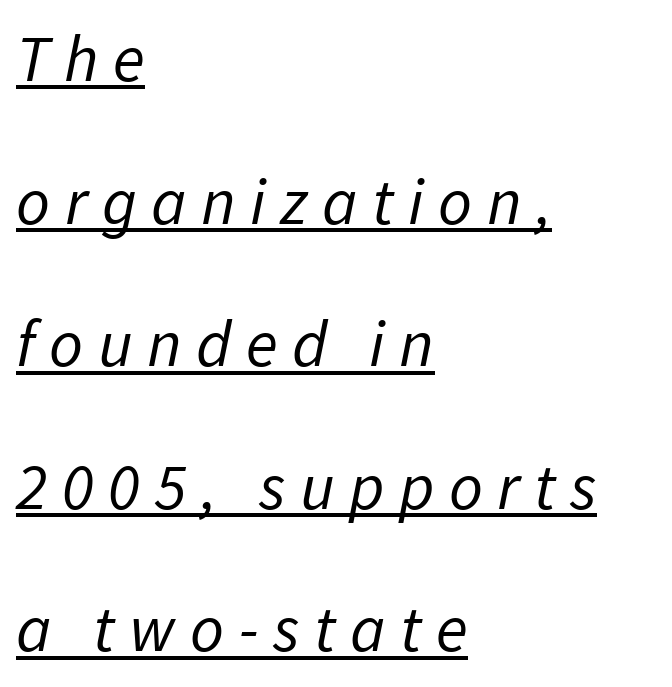
Q: Is the text bold? A: No.
Q: Is the typeface a serif or a sans-serif typeface? A: Sans-serif.
Q: Is the text underlined? A: Yes.
Q: How is the paragraph aligned? A: Left-aligned.
Q: Is the spacing between letters normal or unusually wide? A: Unusually wide.
Q: Is the spacing between lines tight, normal or loose? A: Loose.
Q: Width (condensed, normal, or wide)? A: Normal.
Q: Stroke contrast? A: Low.
Q: x-height? A: Medium.
Q: Monospaced? A: No.
